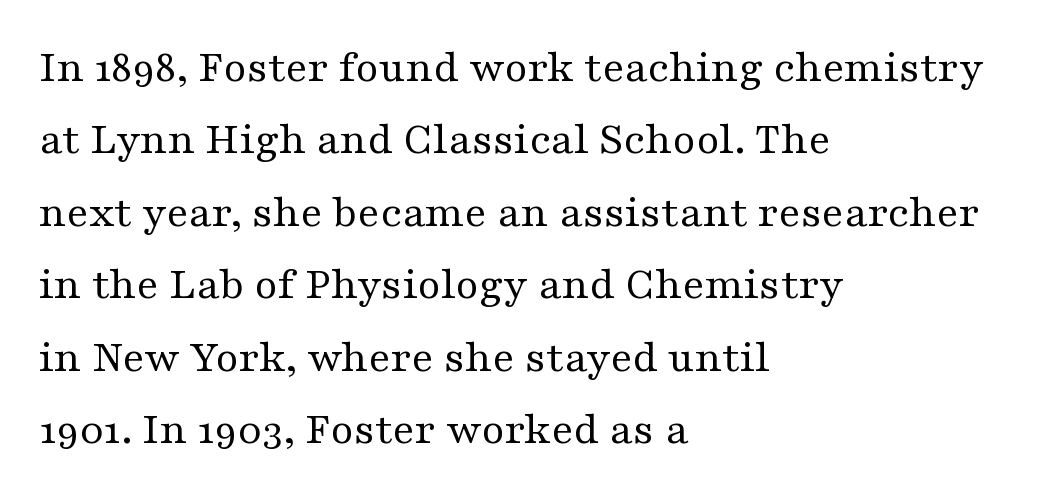
{"serif": "yes", "italic": "no", "bold": "no", "weight": "regular", "width": "wide", "stroke_contrast": "medium", "x_height": "medium", "monospaced": "no", "underline": "no", "align": "left", "line_spacing": "normal", "line_spacing_ratio": 1.54, "letter_spacing": "normal", "letter_spacing_em": 0.0, "glyph_px": 47}
